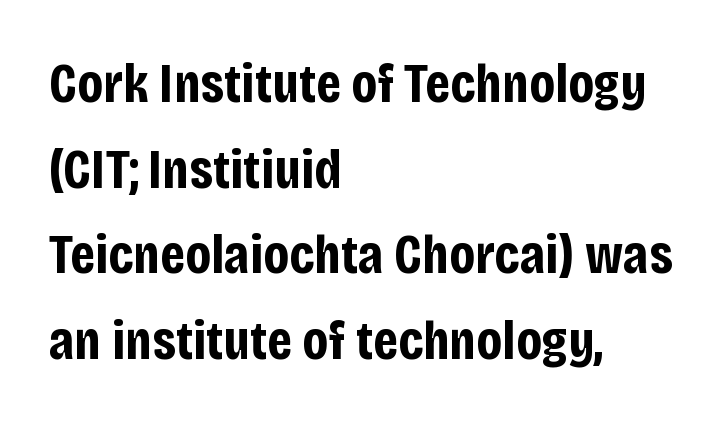
A typesetter would call this proportional, since set widths differ per character. Italic: no, the glyphs are upright roman. Its strokes are broad and dark, the hallmark of bold type. These lines sit exactly where default settings would place them.
